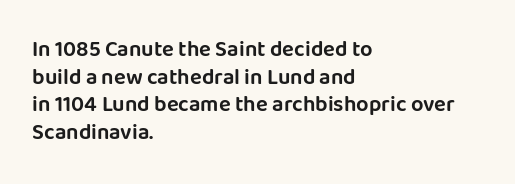
{"italic": "no", "underline": "no", "align": "left", "line_spacing": "normal", "line_spacing_ratio": 1.26, "letter_spacing": "normal", "letter_spacing_em": 0.0, "glyph_px": 22}
